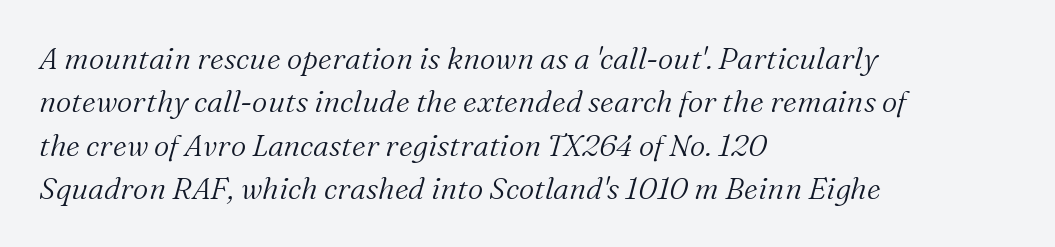
Q: Is the text bold? A: No.
Q: Is the text italic (slanted)? A: Yes, it leans right by about 16 degrees.
Q: Is the typeface a serif or a sans-serif typeface? A: Serif.
Q: Is the text underlined? A: No.
Q: How is the paragraph aligned? A: Left-aligned.
Q: Is the spacing between letters normal or unusually wide? A: Normal.
Q: Is the spacing between lines tight, normal or loose? A: Normal.
Q: Width (condensed, normal, or wide)? A: Normal.
Q: Stroke contrast? A: Medium.
Q: x-height? A: Medium.
Q: Monospaced? A: No.
